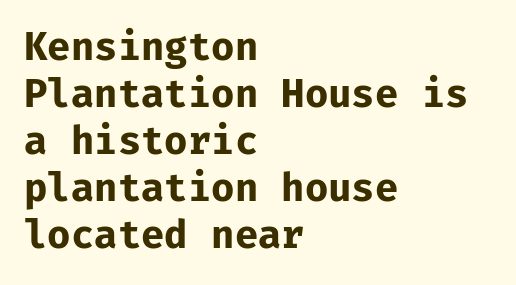
The image shows 38 px bold sans-serif type, upright, monospaced; set left-aligned, line spacing 1.24x, normal letter spacing, not underlined; low stroke contrast and a medium x-height.
